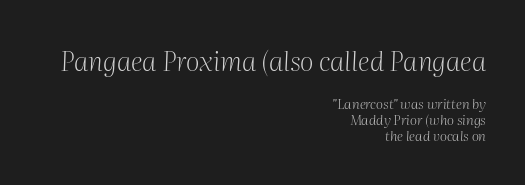
Quick note: italic. Whoever set this made the first block the dominant, larger element. The lines in this sample share a right terminus and differ only in where they begin. Reading down the column, the eye jumps only a short way to each next line. Standard letterfit; no display-style spreading of the glyphs.
